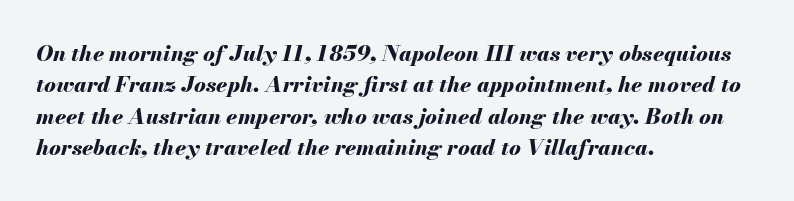
Q: Is the text bold? A: Yes.
Q: Is the text italic (slanted)? A: Yes, it leans right by about 13 degrees.
Q: Is the text underlined? A: No.
Q: How is the paragraph aligned? A: Left-aligned.
Q: Is the spacing between letters normal or unusually wide? A: Normal.
Q: Is the spacing between lines tight, normal or loose? A: Normal.
